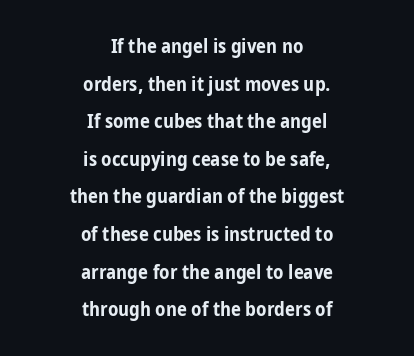
Q: Is the text bold? A: Yes.
Q: Is the text italic (slanted)? A: No, it is upright.
Q: Is the text underlined? A: No.
Q: How is the paragraph aligned? A: Centered.
Q: Is the spacing between letters normal or unusually wide? A: Normal.
